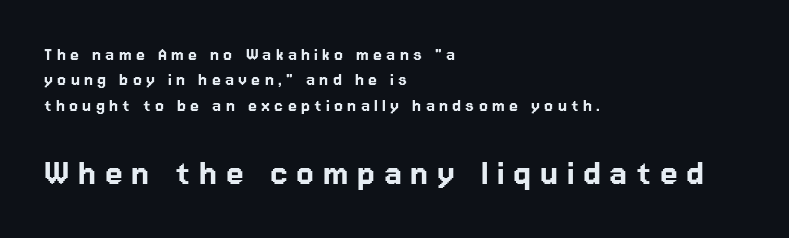
Does the leading feel generous? No, just average. One-word summary of the alignment: left. Typesetter's note — lower block bumped up in size, upper block left smaller. Each letter's strokes conclude bluntly, with no projecting serifs. The strip under each line holds only bare page.
